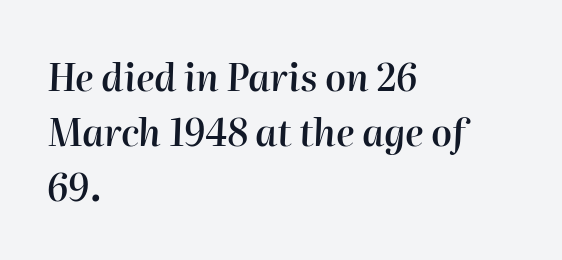
{"italic": "yes", "lean": "right", "slant_degrees": 2, "bold": "semi", "weight": "semibold", "width": "normal", "stroke_contrast": "high", "x_height": "medium", "monospaced": "no", "underline": "no", "align": "left", "line_spacing": "normal", "line_spacing_ratio": 1.48, "letter_spacing": "normal", "letter_spacing_em": 0.0, "glyph_px": 37}
